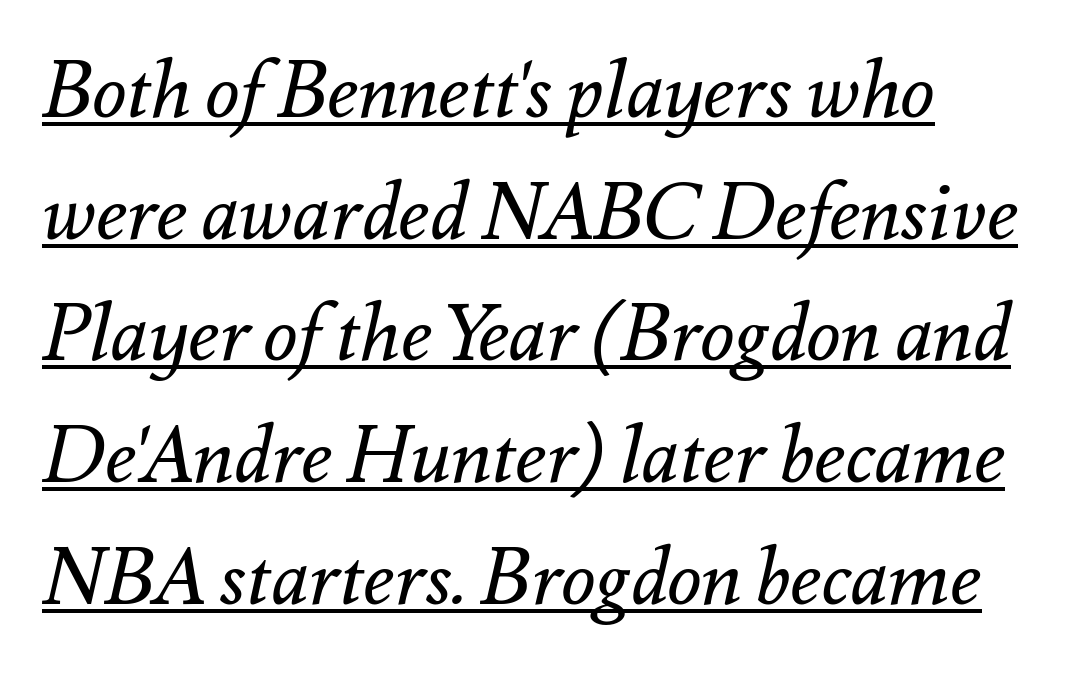
{"italic": "yes", "lean": "right", "slant_degrees": 12, "bold": "no", "weight": "regular", "width": "normal", "stroke_contrast": "medium", "x_height": "small", "monospaced": "no", "underline": "yes", "align": "left", "line_spacing": "normal", "line_spacing_ratio": 1.54, "letter_spacing": "normal", "letter_spacing_em": 0.0, "glyph_px": 79}
